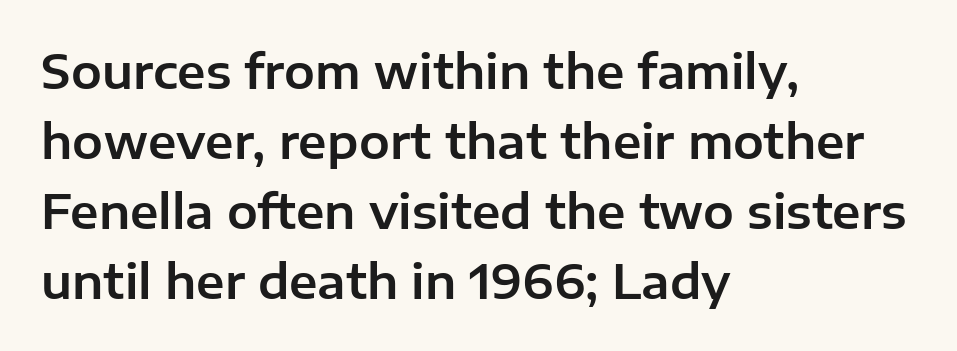
The image shows 46 px sans-serif type, upright; set left-aligned, normal line spacing (1.52x), normal letter spacing, not underlined; low stroke contrast and a medium x-height.
